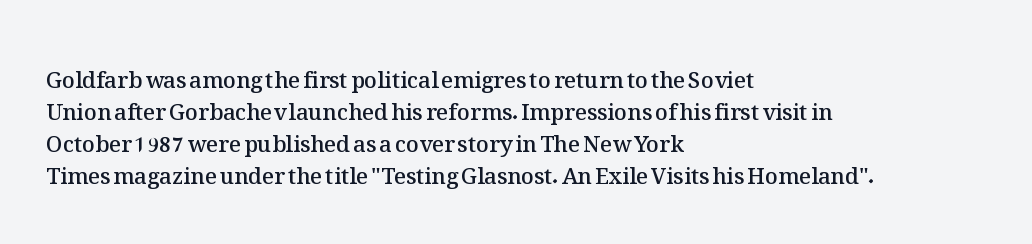
{"italic": "no", "bold": "semi", "underline": "no", "align": "left", "line_spacing": "normal", "line_spacing_ratio": 1.45, "letter_spacing": "normal", "letter_spacing_em": 0.0, "glyph_px": 22}
